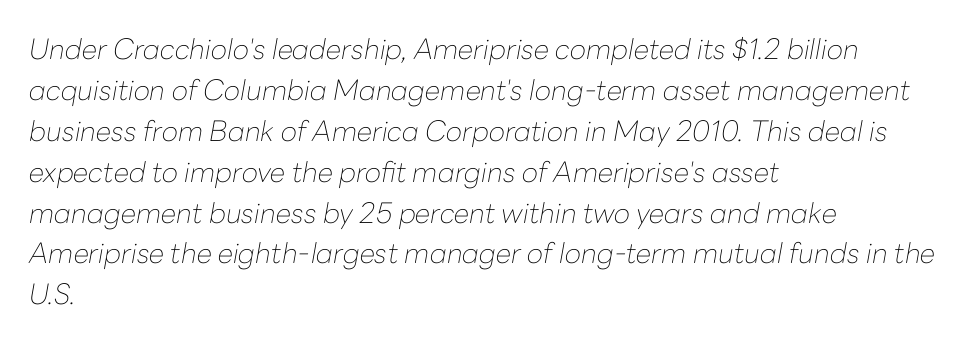
Q: Is the text bold? A: No.
Q: Is the text italic (slanted)? A: Yes, it leans right by about 10 degrees.
Q: Is the text underlined? A: No.
Q: How is the paragraph aligned? A: Left-aligned.
Q: Is the spacing between letters normal or unusually wide? A: Normal.
Q: Is the spacing between lines tight, normal or loose? A: Normal.
Q: Width (condensed, normal, or wide)? A: Normal.
Q: Stroke contrast? A: Low.
Q: x-height? A: Medium.
Q: Monospaced? A: No.
